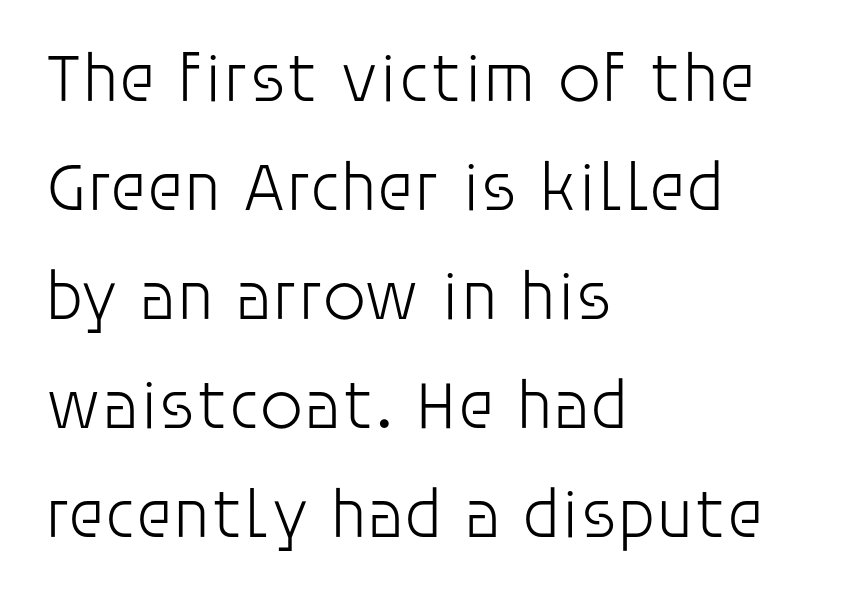
Line beginnings align vertically; line endings do not. The passage shown is typed in a proportional face where columns would drift. Lines of text with bare space underneath. Is there any slant? The stems are plumb.
